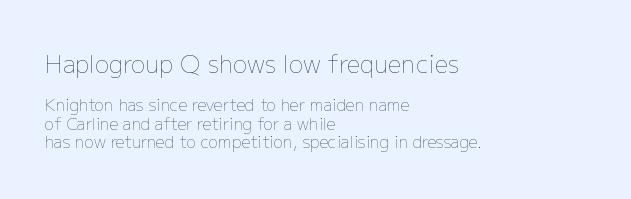
Q: Is the text bold? A: No.
Q: Is the text italic (slanted)? A: No, it is upright.
Q: Is the text underlined? A: No.
Q: How is the paragraph aligned? A: Left-aligned.
Q: Is the spacing between letters normal or unusually wide? A: Normal.
Q: Which block of text is set in a larger size, the first (top) or the second (bottom)? A: The first (top) one.
